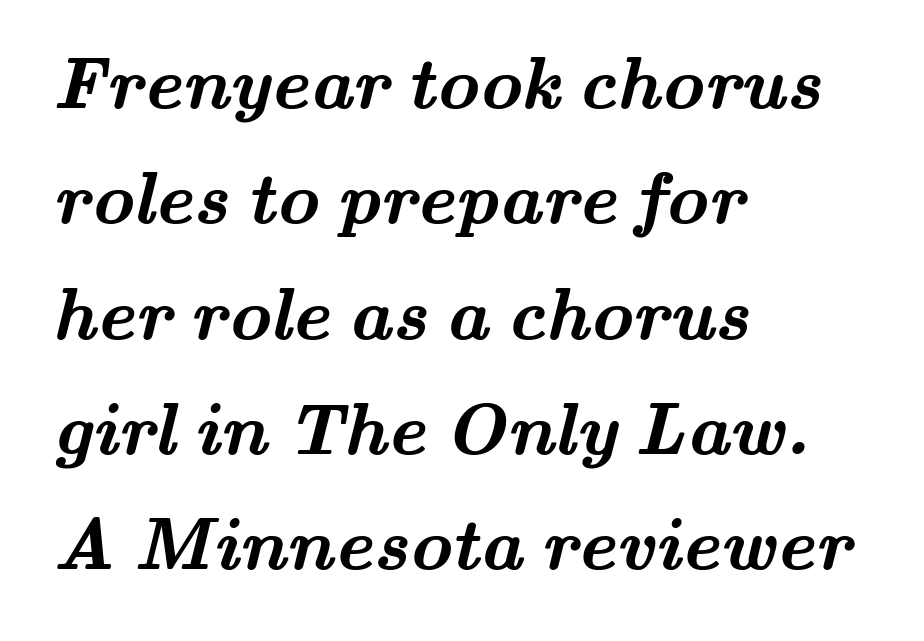
The image shows 73 px semibold, wide serif type; set left-aligned, normal line spacing (1.58x), normal letter spacing, not underlined; medium stroke contrast and a small x-height.
